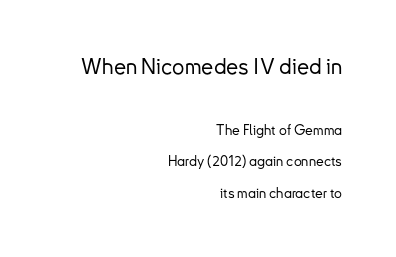
{"italic": "no", "underline": "no", "align": "right", "line_spacing": "loose", "line_spacing_ratio": 2.27, "letter_spacing": "normal", "letter_spacing_em": 0.0, "larger_block": "first", "size_ratio": 1.57, "glyph_px": 22}
